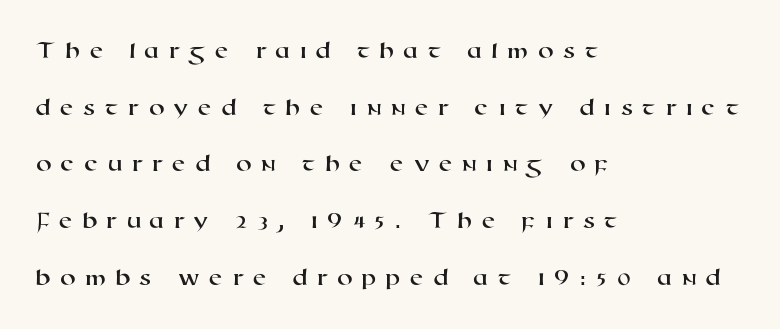
All the whitespace from short lines collects on the right. Letter spacing: wide. One glance says open: line gaps are wider than usual. Type without underlining.
